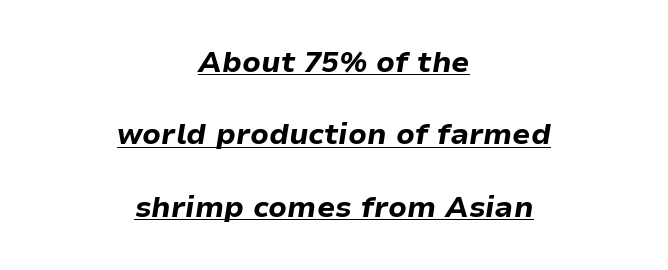
The text block is weighted toward neither margin, spreading evenly from the middle. The strokes are fattened all the way to bold. Is this a fixed-width face? No — the glyphs have proportional, varying widths. A baseline rule has been typeset under these characters.
